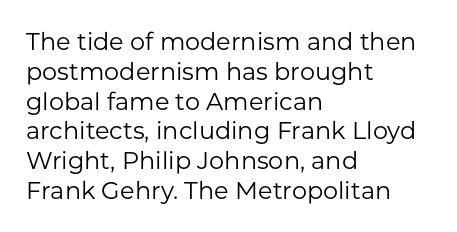
The image shows 24 px text type, upright; set left-aligned, line spacing 1.24x, normal letter spacing, not underlined.
